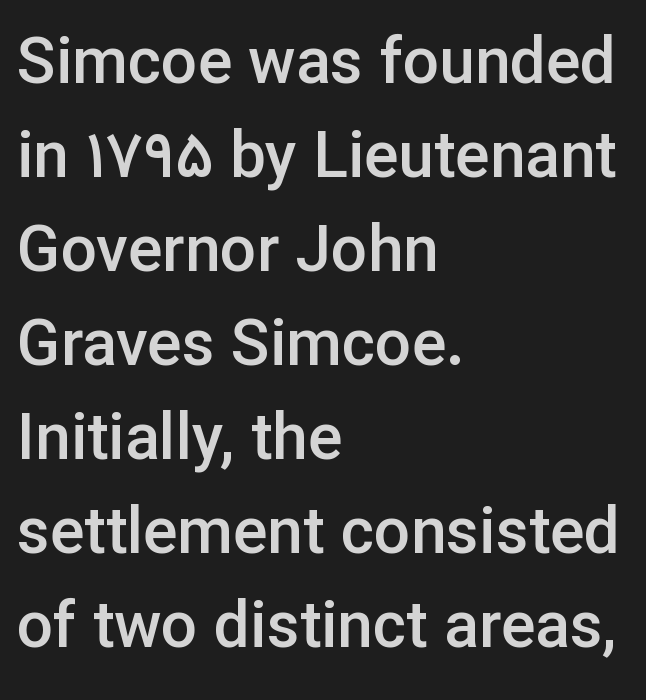
Nope, no serifs anywhere on these letters. Here the designer chose a conventional face with non-uniform glyph widths. Vertical strokes here are truly vertical. The leading is moderate, giving the passage an even texture. Letters rest on an invisible, unmarked baseline. There is no visible air inserted between adjacent glyphs.
